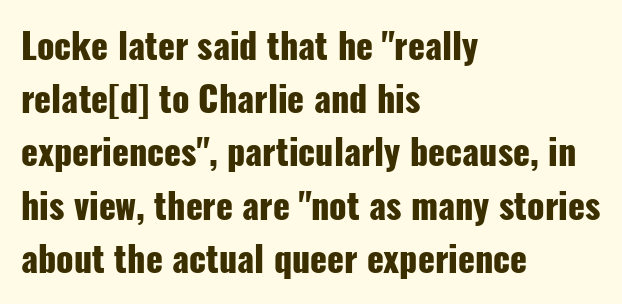
{"serif": "no", "italic": "no", "bold": "yes", "weight": "heavy", "width": "condensed", "stroke_contrast": "low", "x_height": "medium", "monospaced": "no", "underline": "no", "align": "left", "line_spacing": "normal", "line_spacing_ratio": 1.52, "letter_spacing": "normal", "letter_spacing_em": 0.0, "glyph_px": 35}
